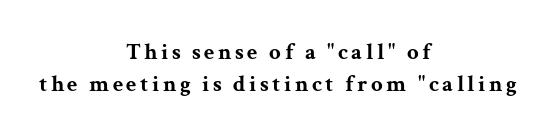
Q: Is the text bold? A: Yes.
Q: Is the text italic (slanted)? A: No, it is upright.
Q: Is the text underlined? A: No.
Q: How is the paragraph aligned? A: Centered.
Q: Is the spacing between lines tight, normal or loose? A: Normal.
